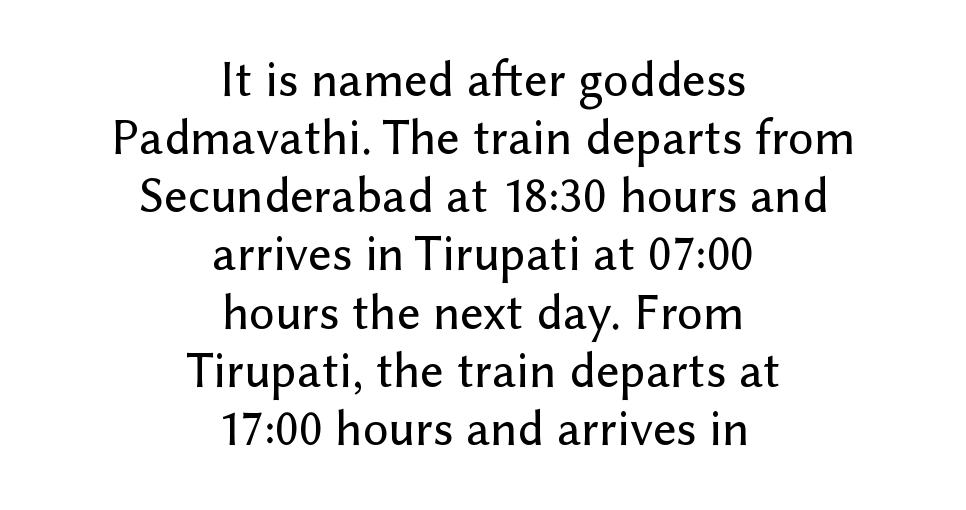
Q: Is the text italic (slanted)? A: No, it is upright.
Q: Is the typeface a serif or a sans-serif typeface? A: Sans-serif.
Q: Is the text underlined? A: No.
Q: How is the paragraph aligned? A: Centered.
Q: Is the spacing between letters normal or unusually wide? A: Normal.
Q: Is the spacing between lines tight, normal or loose? A: Tight.
Q: Width (condensed, normal, or wide)? A: Normal.
Q: Stroke contrast? A: Low.
Q: x-height? A: Medium.
Q: Monospaced? A: No.
